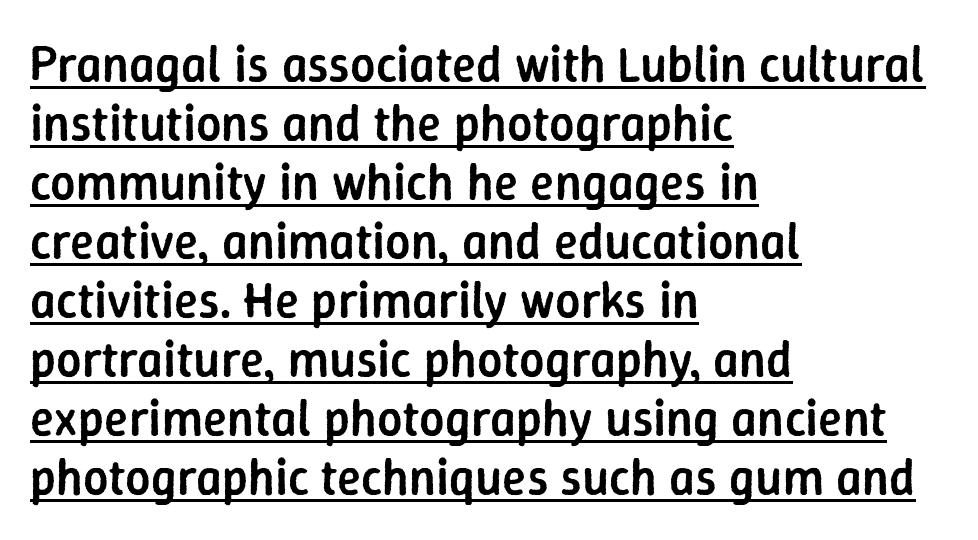
The image shows 50 px semibold sans-serif type, upright; set left-aligned, line spacing 1.18x, normal letter spacing, underlined; low stroke contrast and a medium x-height.
